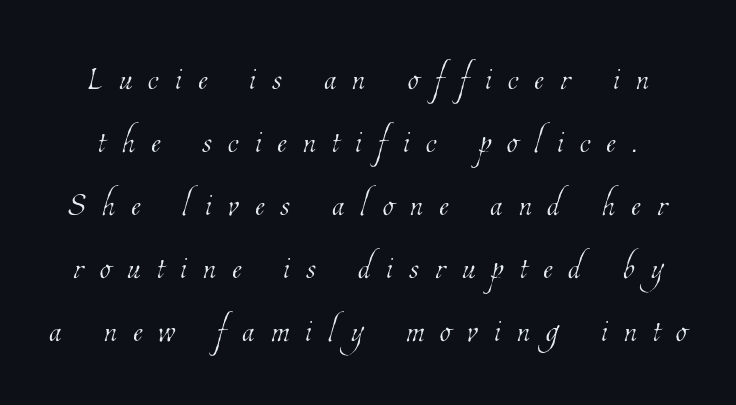
The image shows 45 px thin, condensed type; set normal line spacing (1.4x), unusually wide letter spacing (+0.36 em), not underlined; low stroke contrast and a medium x-height.
